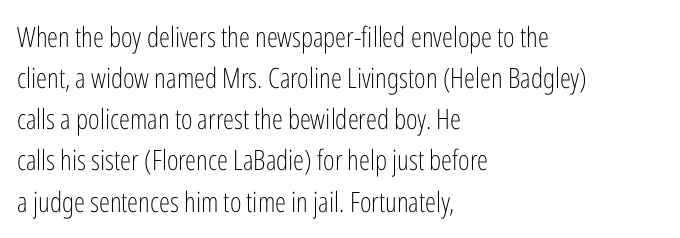
The image shows 28 px light, condensed sans-serif type, upright; set left-aligned, normal line spacing (1.47x), normal letter spacing, not underlined; low stroke contrast and a medium x-height.
